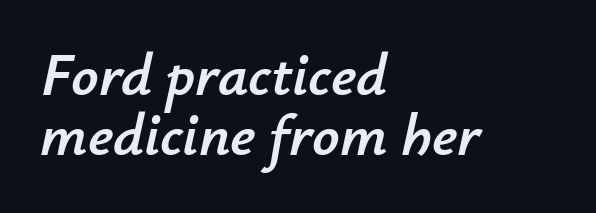
The face used here is rendered with its standard letterfit. Baseline-to-baseline distance is barely more than the letter height. The specimen reads as italic at a glance. The letters advance in unequal steps, a hallmark of proportional type. Beneath every word, the page is bare.
